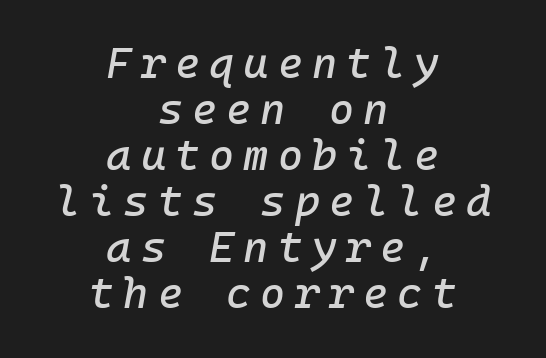
Nobody drew a line under any word here. Line starts and ends both wander, symmetrically. Does extra space separate the letters? Yes, quite a lot of it. Tightly led — the rows are bunched. The glyphs look as if they've been sheared to an angle.
